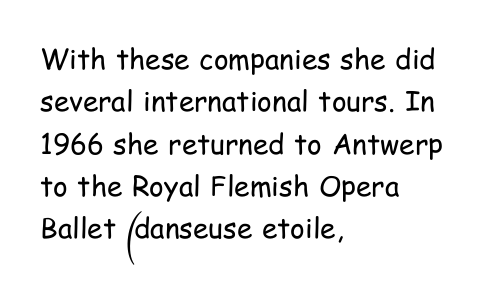
Here the designer chose a conventional face with non-uniform glyph widths. Honestly, the row spacing looks completely unremarkable. The characters are drawn with everyday or finer stroke widths. Classification — sans serif. Designer's note — italics off, roman on.
